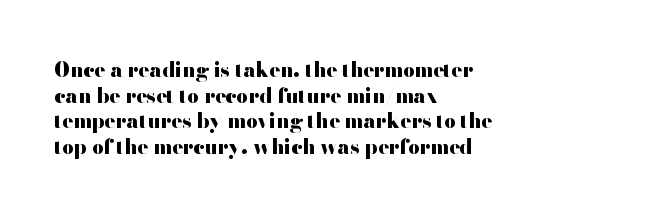
{"italic": "no", "bold": "yes", "underline": "no", "align": "left", "line_spacing": "normal", "line_spacing_ratio": 1.28, "letter_spacing": "normal", "letter_spacing_em": 0.0, "glyph_px": 20}
